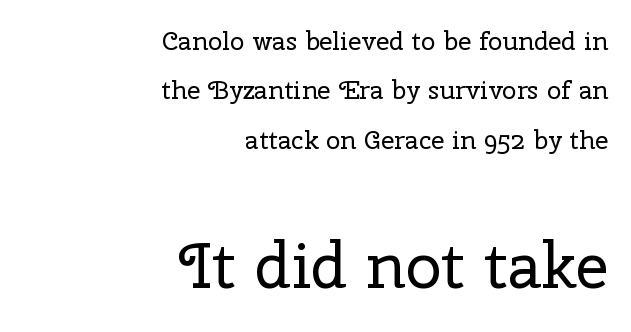
The image shows 64 px regular-weight serif type, upright; set right-aligned, loose line spacing (1.9x), normal letter spacing, not underlined; the second (bottom) block is 2.46x larger; low stroke contrast and a medium x-height.
